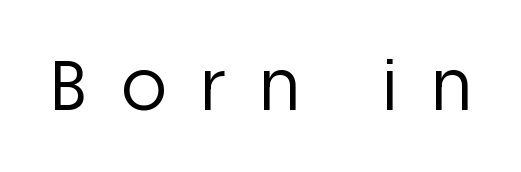
Q: Is the text bold? A: No.
Q: Is the text italic (slanted)? A: No, it is upright.
Q: Is the typeface a serif or a sans-serif typeface? A: Sans-serif.
Q: Is the text underlined? A: No.
Q: Is the spacing between letters normal or unusually wide? A: Unusually wide.
Q: Width (condensed, normal, or wide)? A: Normal.
Q: Stroke contrast? A: Low.
Q: x-height? A: Large.
Q: Monospaced? A: No.
